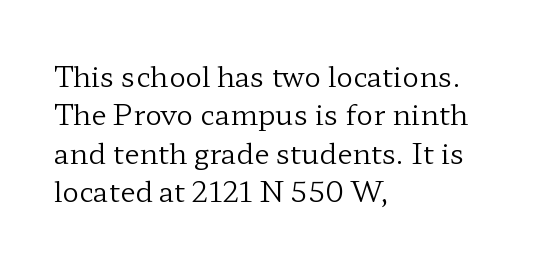
The image shows 28 px regular-weight, wide serif type, upright; set left-aligned, normal line spacing (1.37x), normal letter spacing, not underlined; low stroke contrast and a medium x-height.
